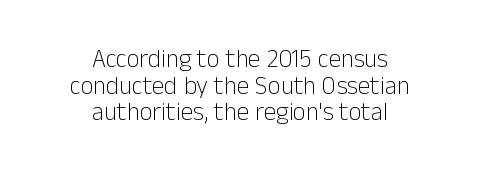
Q: Is the text bold? A: No.
Q: Is the text italic (slanted)? A: No, it is upright.
Q: Is the text underlined? A: No.
Q: How is the paragraph aligned? A: Centered.
Q: Is the spacing between letters normal or unusually wide? A: Normal.
Q: Is the spacing between lines tight, normal or loose? A: Tight.
